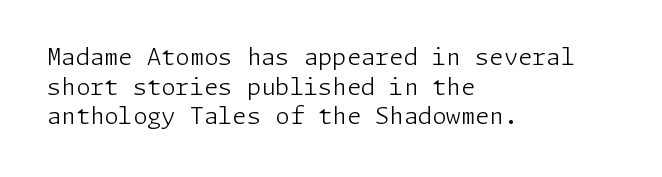
{"italic": "no", "bold": "no", "underline": "no", "align": "left", "line_spacing": "normal", "line_spacing_ratio": 1.29, "letter_spacing": "normal", "letter_spacing_em": 0.0, "glyph_px": 23}
